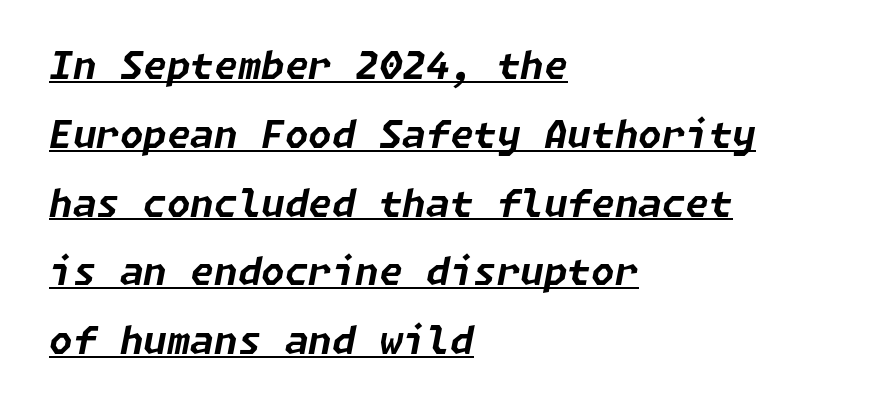
Q: Is the text bold? A: Yes.
Q: Is the text italic (slanted)? A: Yes, it leans right by about 11 degrees.
Q: Is the text underlined? A: Yes.
Q: How is the paragraph aligned? A: Left-aligned.
Q: Is the spacing between letters normal or unusually wide? A: Normal.
Q: Width (condensed, normal, or wide)? A: Normal.
Q: Stroke contrast? A: Low.
Q: x-height? A: Medium.
